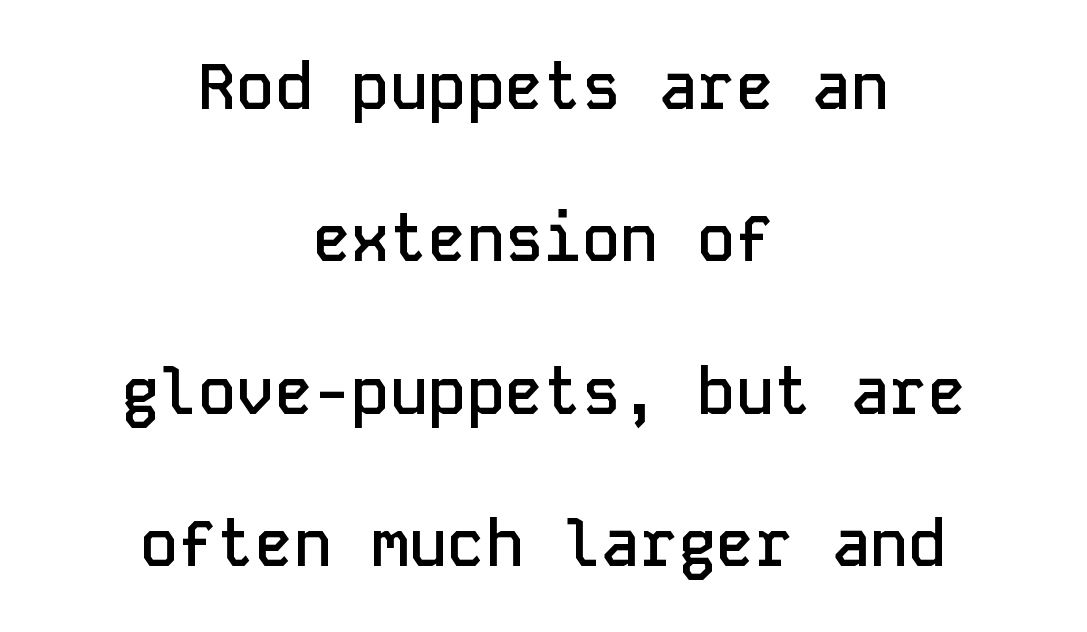
This rendering leaves character spacing at its baseline value. The passage shown is typed in a monospace face where columns stay perfectly aligned. In CSS terms this would be text-align: center. Notice the wide empty band between every row — that's loose leading. Bold? Not quite — semibold, heavier than regular but stopping short. The glyphs are unaccompanied by any horizontal stroke below them.
